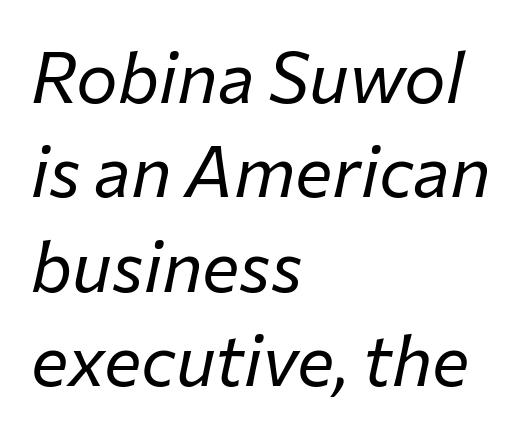
Q: Is the text bold? A: No.
Q: Is the text italic (slanted)? A: Yes, it leans right by about 12 degrees.
Q: Is the text underlined? A: No.
Q: How is the paragraph aligned? A: Left-aligned.
Q: Is the spacing between letters normal or unusually wide? A: Normal.
Q: Is the spacing between lines tight, normal or loose? A: Normal.
Q: Width (condensed, normal, or wide)? A: Normal.
Q: Stroke contrast? A: Low.
Q: x-height? A: Medium.
Q: Monospaced? A: No.
